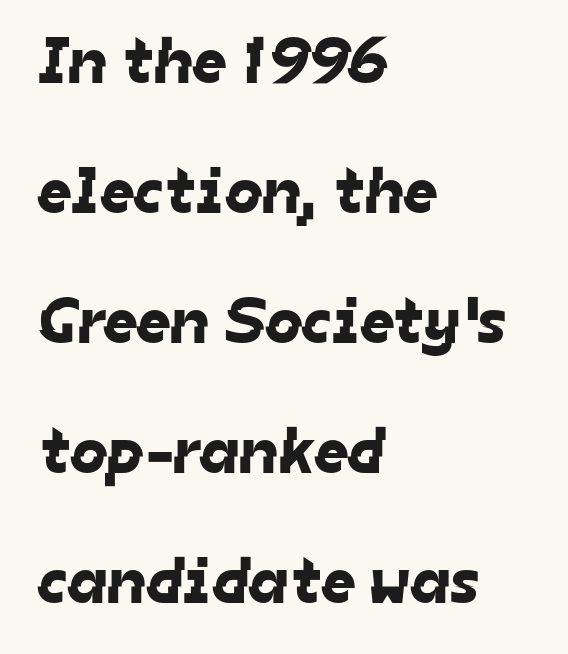
The image shows 66 px sans-serif type; set left-aligned, loose line spacing (1.97x), normal letter spacing, not underlined; low stroke contrast and a medium x-height.
